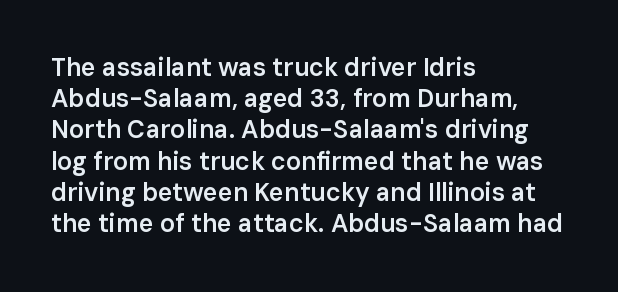
The image shows 25 px text type, upright; set left-aligned, normal line spacing (1.25x), normal letter spacing, not underlined.
